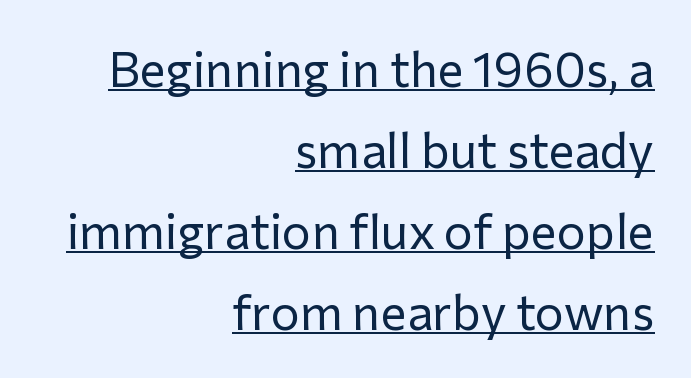
The image shows 49 px regular-weight sans-serif type, upright; set right-aligned, normal line spacing (1.65x), normal letter spacing, underlined; low stroke contrast and a medium x-height.
